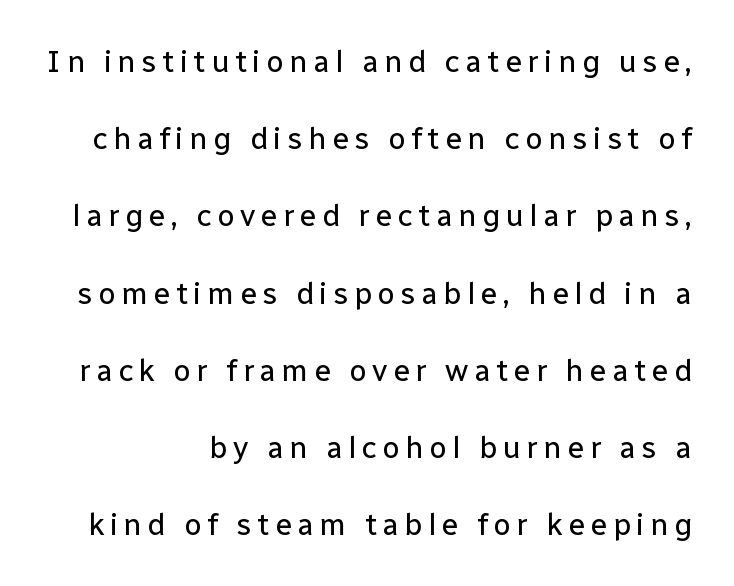
The type family on display is of the sans-serif kind. Is the stroke heavy? The answer is a plain regular-or-lighter. The designer dialed line spacing up above the default. Tall strokes in this sample are plumb rather than angled.
